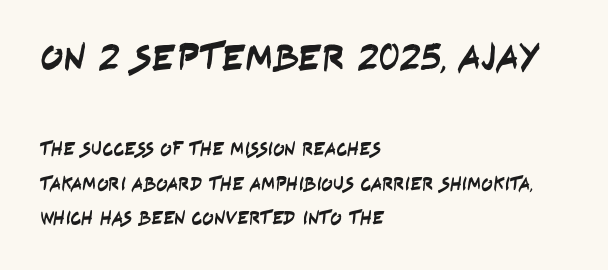
Q: Is the typeface a serif or a sans-serif typeface? A: Sans-serif.
Q: Is the text underlined? A: No.
Q: How is the paragraph aligned? A: Left-aligned.
Q: Is the spacing between letters normal or unusually wide? A: Normal.
Q: Which block of text is set in a larger size, the first (top) or the second (bottom)? A: The first (top) one.
Q: Width (condensed, normal, or wide)? A: Condensed.
Q: Stroke contrast? A: Low.
Q: x-height? A: Large.
Q: Monospaced? A: No.
